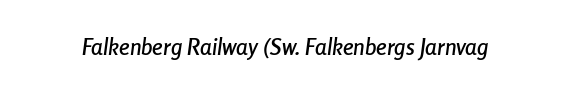
Q: Is the text italic (slanted)? A: Yes, it leans right by about 8 degrees.
Q: Is the text underlined? A: No.
Q: Is the spacing between letters normal or unusually wide? A: Normal.
